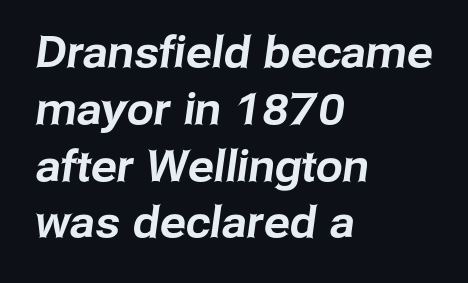
Q: Is the typeface a serif or a sans-serif typeface? A: Sans-serif.
Q: Is the text underlined? A: No.
Q: How is the paragraph aligned? A: Left-aligned.
Q: Is the spacing between letters normal or unusually wide? A: Normal.
Q: Is the spacing between lines tight, normal or loose? A: Normal.
Q: Width (condensed, normal, or wide)? A: Normal.
Q: Stroke contrast? A: Low.
Q: x-height? A: Medium.
Q: Monospaced? A: No.
